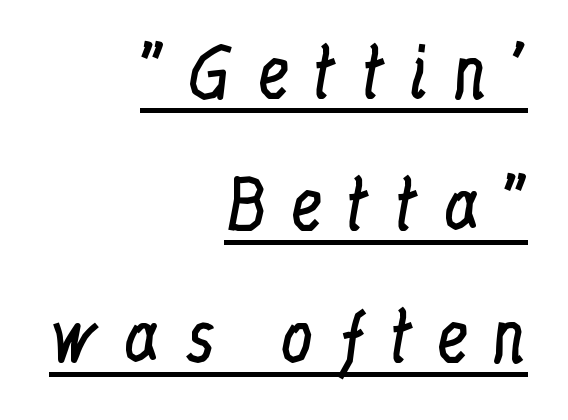
{"serif": "yes", "bold": "no", "weight": "regular", "width": "condensed", "stroke_contrast": "low", "x_height": "medium", "monospaced": "no", "underline": "yes", "align": "right", "line_spacing": "loose", "line_spacing_ratio": 2.0, "letter_spacing": "wide", "letter_spacing_em": 0.34, "glyph_px": 66}
